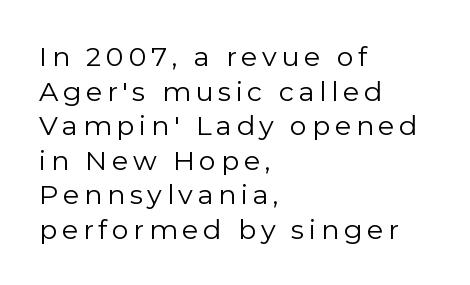
Heaviness? Minimal to ordinary, like unemphasized prose. Evenly set lines give the paragraph a standard silhouette. Words float on clear page, feet unadorned. This is roman type, the default non-slanted kind. Leftover space on each line is placed entirely after the last word.
